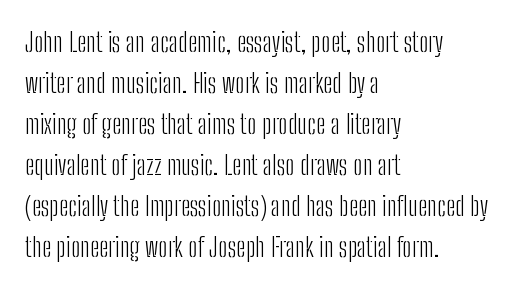
Q: Is the text bold? A: No.
Q: Is the text italic (slanted)? A: No, it is upright.
Q: Is the text underlined? A: No.
Q: How is the paragraph aligned? A: Left-aligned.
Q: Is the spacing between letters normal or unusually wide? A: Normal.
Q: Is the spacing between lines tight, normal or loose? A: Normal.
